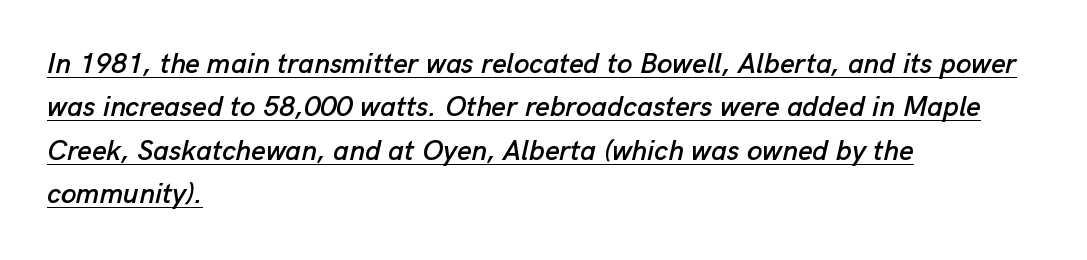
The image shows 28 px text type, italic (leaning right); set left-aligned, normal line spacing (1.55x), normal letter spacing, underlined; low stroke contrast and a medium x-height.
